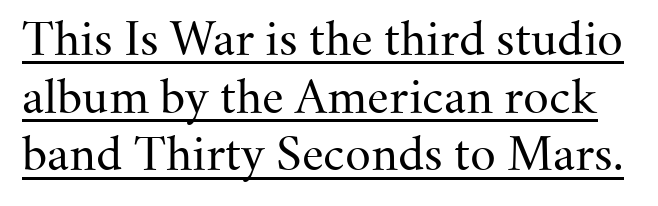
{"serif": "yes", "italic": "no", "bold": "no", "weight": "regular", "width": "normal", "stroke_contrast": "medium", "x_height": "small", "monospaced": "no", "underline": "yes", "line_spacing": "normal", "line_spacing_ratio": 1.28, "letter_spacing": "normal", "letter_spacing_em": 0.0, "glyph_px": 45}
